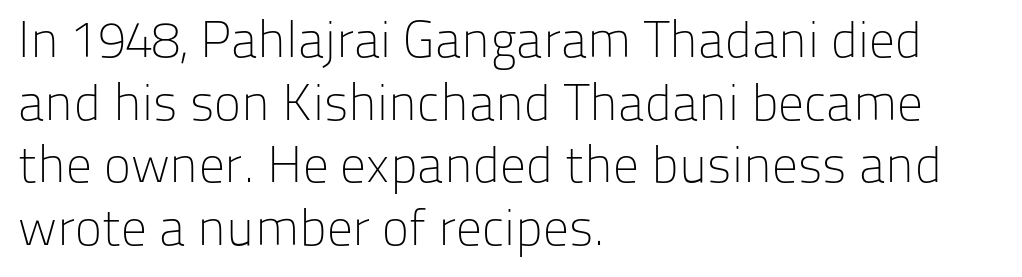
Q: Is the text bold? A: No.
Q: Is the text italic (slanted)? A: No, it is upright.
Q: Is the typeface a serif or a sans-serif typeface? A: Sans-serif.
Q: Is the text underlined? A: No.
Q: How is the paragraph aligned? A: Left-aligned.
Q: Is the spacing between letters normal or unusually wide? A: Normal.
Q: Width (condensed, normal, or wide)? A: Normal.
Q: Stroke contrast? A: Low.
Q: x-height? A: Medium.
Q: Monospaced? A: No.
